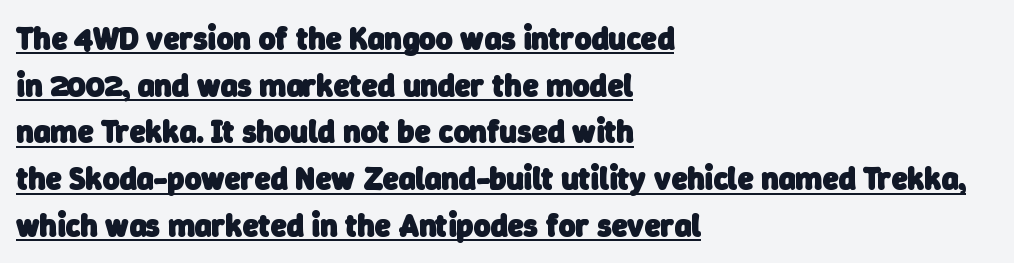
{"serif": "no", "bold": "yes", "weight": "heavy", "width": "normal", "stroke_contrast": "low", "x_height": "medium", "monospaced": "no", "underline": "yes", "align": "left", "line_spacing": "normal", "line_spacing_ratio": 1.46, "letter_spacing": "normal", "letter_spacing_em": 0.0, "glyph_px": 32}
